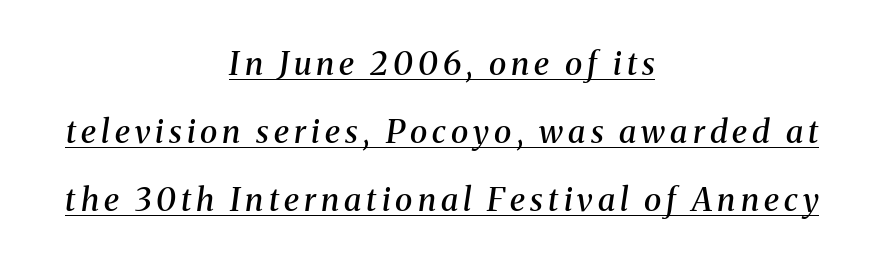
Q: Is the text bold? A: Semi-bold.
Q: Is the text italic (slanted)? A: Yes, it leans right by about 8 degrees.
Q: Is the typeface a serif or a sans-serif typeface? A: Serif.
Q: Is the text underlined? A: Yes.
Q: How is the paragraph aligned? A: Centered.
Q: Is the spacing between lines tight, normal or loose? A: Loose.
Q: Width (condensed, normal, or wide)? A: Normal.
Q: Stroke contrast? A: Medium.
Q: x-height? A: Medium.
Q: Monospaced? A: No.
